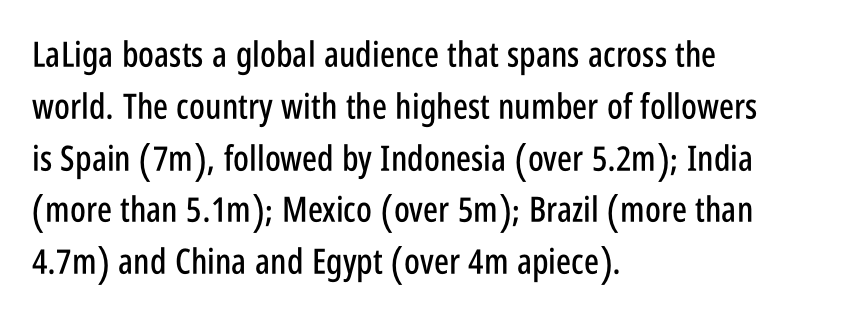
Q: Is the text italic (slanted)? A: No, it is upright.
Q: Is the typeface a serif or a sans-serif typeface? A: Sans-serif.
Q: Is the text underlined? A: No.
Q: How is the paragraph aligned? A: Left-aligned.
Q: Is the spacing between letters normal or unusually wide? A: Normal.
Q: Is the spacing between lines tight, normal or loose? A: Normal.
Q: Width (condensed, normal, or wide)? A: Condensed.
Q: Stroke contrast? A: Low.
Q: x-height? A: Large.
Q: Monospaced? A: No.
